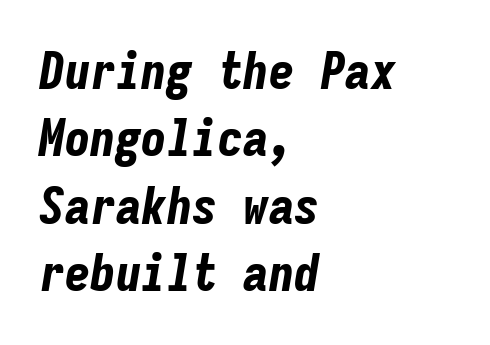
In terms of letterspacing, this is plain default setting. Slant detected: the letters are inclined. The text block is weighted toward the left margin, trailing off unevenly rightward. Descender tails drop into unmarked territory. These lines sit exactly where default settings would place them.
